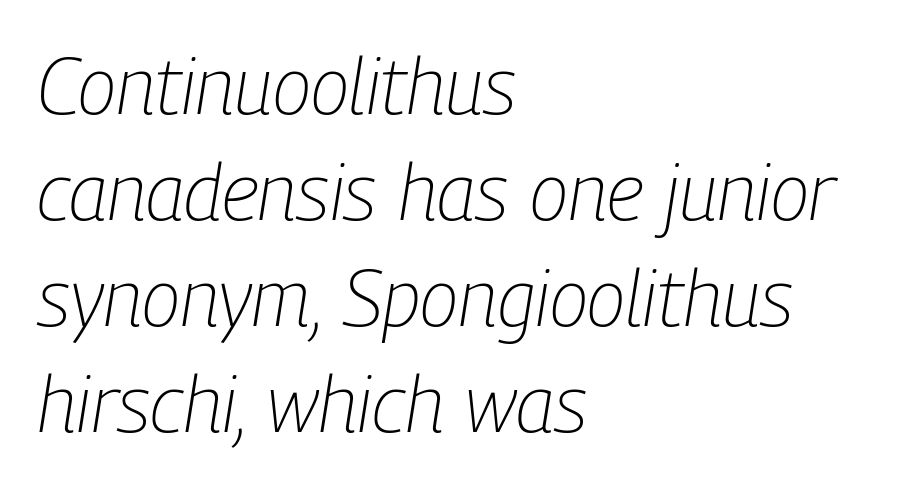
{"italic": "yes", "lean": "right", "slant_degrees": 9, "bold": "no", "weight": "light", "width": "condensed", "stroke_contrast": "low", "x_height": "medium", "monospaced": "no", "underline": "no", "align": "left", "line_spacing": "normal", "line_spacing_ratio": 1.34, "letter_spacing": "normal", "letter_spacing_em": 0.0, "glyph_px": 79}
